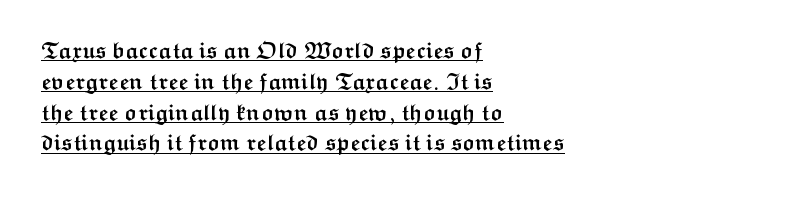
This rendering leaves character spacing at its baseline value. Weight: bold. The letters stand straight up with perfectly vertical stems. Horizontally, the lines are justified to the leading edge only.
